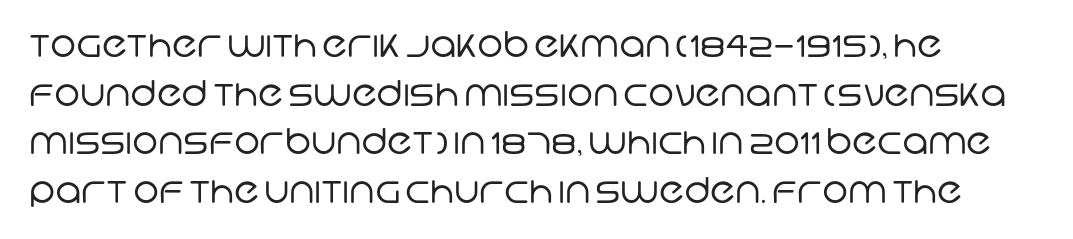
{"serif": "no", "bold": "no", "weight": "regular", "width": "normal", "stroke_contrast": "low", "x_height": "large", "monospaced": "no", "underline": "no", "align": "left", "line_spacing": "normal", "line_spacing_ratio": 1.39, "letter_spacing": "normal", "letter_spacing_em": 0.0, "glyph_px": 35}
